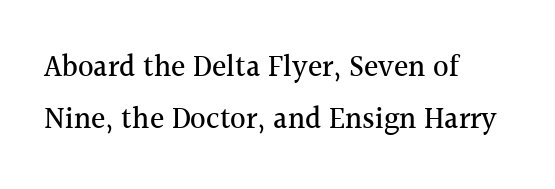
The image shows 30 px serif type, upright; set left-aligned, line spacing 1.75x, normal letter spacing, not underlined; a medium x-height.
